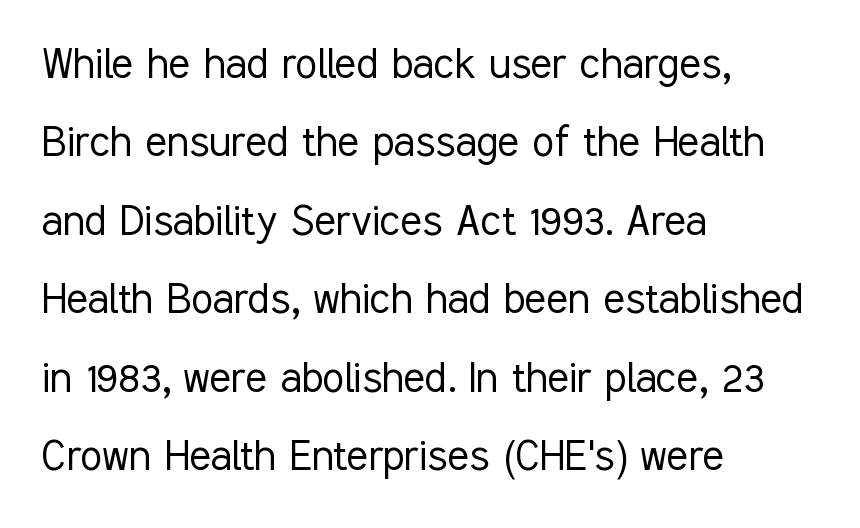
The letters advance in unequal steps, a hallmark of proportional type. Each row of text sits above clean, open space. Heaviness? Minimal to ordinary, like unemphasized prose. A typesetter would mark this as roman, not italic. The ragged edge is on the right, which tells us the setting is flush left.
